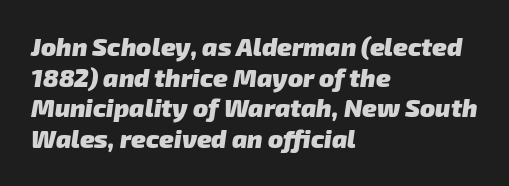
Q: Is the text bold? A: Yes.
Q: Is the text underlined? A: No.
Q: How is the paragraph aligned? A: Left-aligned.
Q: Is the spacing between letters normal or unusually wide? A: Normal.
